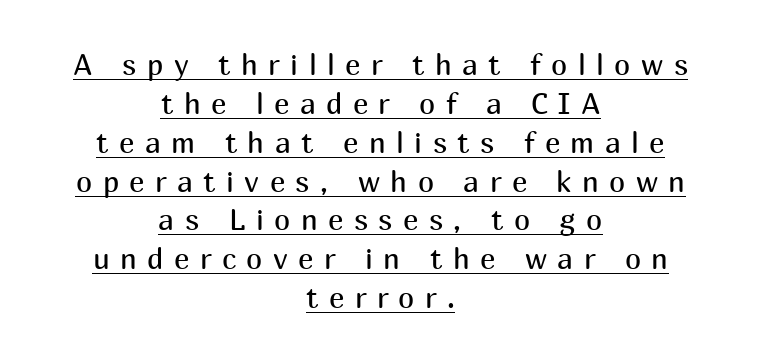
Q: Is the text bold? A: No.
Q: Is the text italic (slanted)? A: No, it is upright.
Q: Is the typeface a serif or a sans-serif typeface? A: Sans-serif.
Q: Is the text underlined? A: Yes.
Q: How is the paragraph aligned? A: Centered.
Q: Is the spacing between letters normal or unusually wide? A: Unusually wide.
Q: Is the spacing between lines tight, normal or loose? A: Normal.
Q: Width (condensed, normal, or wide)? A: Normal.
Q: Stroke contrast? A: Medium.
Q: x-height? A: Medium.
Q: Monospaced? A: No.
